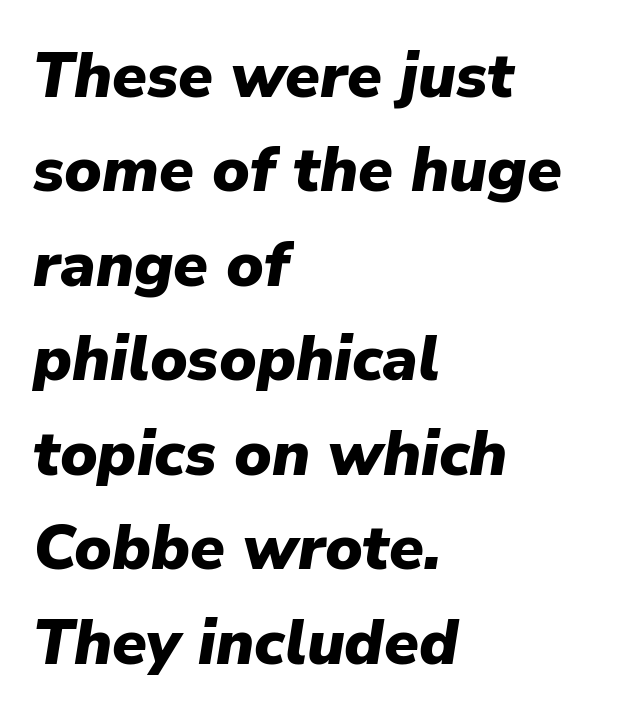
Each glyph is drawn with heavy, bold strokes. This sample uses plain, unmodified letter spacing. Line starts are locked; line ends wander. The glyphs look as if they've been sheared to an angle. Rule under the text: the space is simply empty. The rendering uses natural spacing where letterforms have individual widths.
